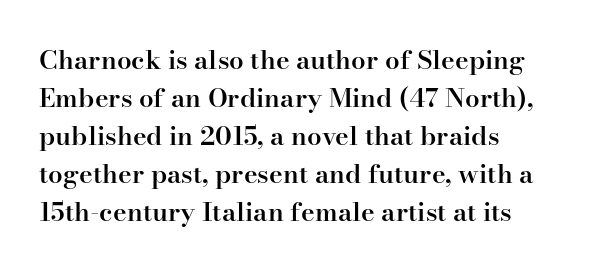
{"italic": "no", "bold": "semi", "underline": "no", "align": "left", "line_spacing": "normal", "line_spacing_ratio": 1.46, "letter_spacing": "normal", "letter_spacing_em": 0.0, "glyph_px": 26}
